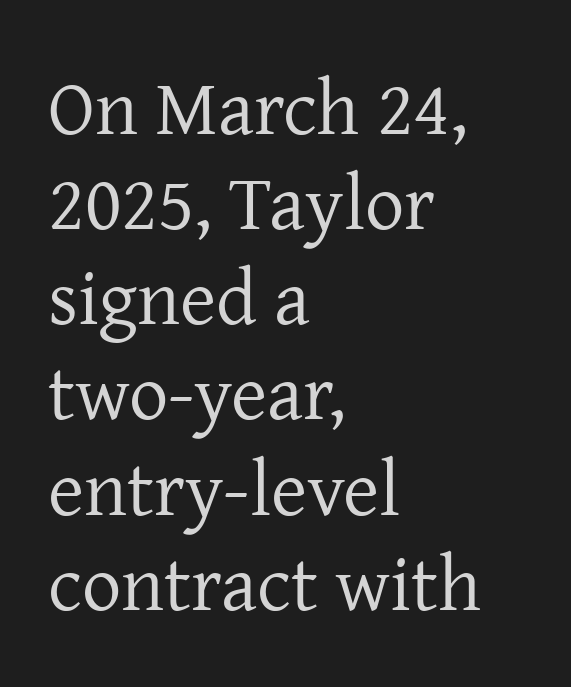
The image shows 78 px regular-weight serif type, upright; set left-aligned, line spacing 1.22x, normal letter spacing, not underlined; low stroke contrast and a medium x-height.
